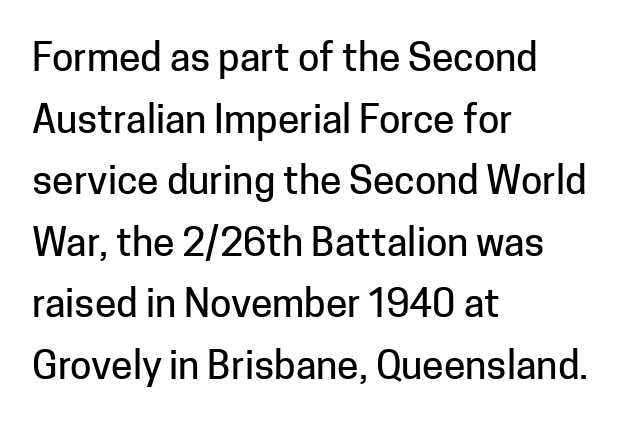
The image shows 39 px sans-serif type, upright; set left-aligned, normal line spacing (1.58x), normal letter spacing, not underlined; low stroke contrast and a medium x-height.
